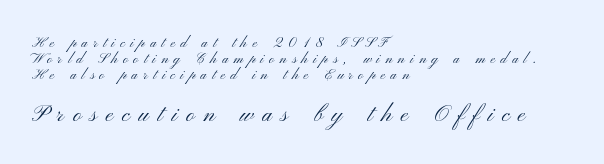
Q: Is the text bold? A: No.
Q: Is the text italic (slanted)? A: Yes.
Q: Is the text underlined? A: No.
Q: How is the paragraph aligned? A: Left-aligned.
Q: Is the spacing between letters normal or unusually wide? A: Unusually wide.
Q: Is the spacing between lines tight, normal or loose? A: Tight.
Q: Which block of text is set in a larger size, the first (top) or the second (bottom)? A: The second (bottom) one.
